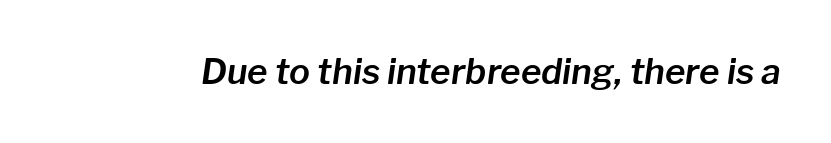
Slant detected: the letters are inclined. This sample has the flowing, uneven cadence of proportional lettering. No extra tracking has been applied to these lines. Unmarked baselines from the first word to the last.
